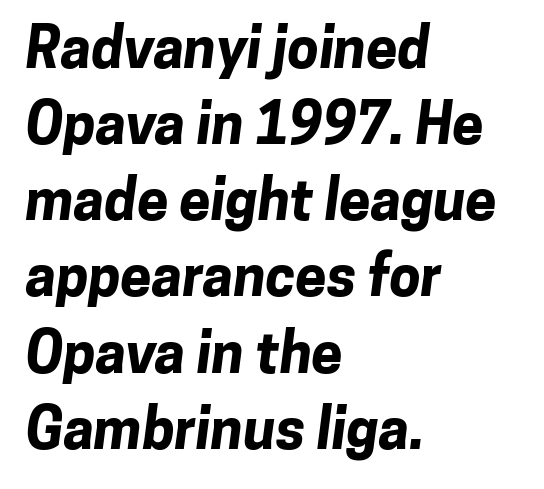
Reading down the column, the eye jumps a familiar distance to each next line. Weight: bold. You could call the tracking neutral — neither tight nor loose. Here the designer chose a conventional face with non-uniform glyph widths. A bare baseline throughout the passage.
